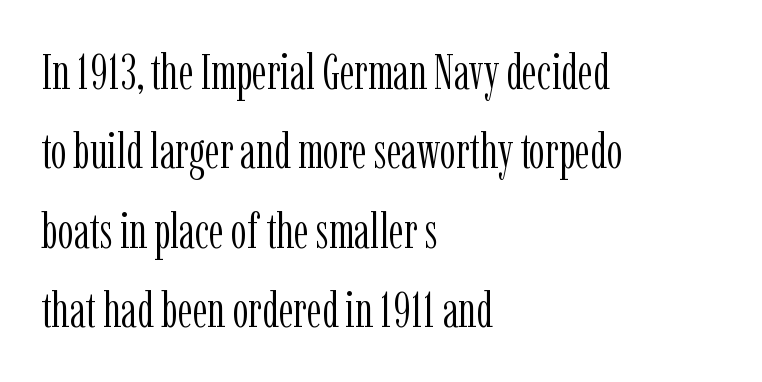
{"serif": "yes", "italic": "no", "bold": "no", "weight": "light", "width": "condensed", "stroke_contrast": "low", "x_height": "medium", "monospaced": "no", "underline": "no", "align": "left", "line_spacing": "normal", "line_spacing_ratio": 1.59, "letter_spacing": "normal", "letter_spacing_em": 0.0, "glyph_px": 50}
